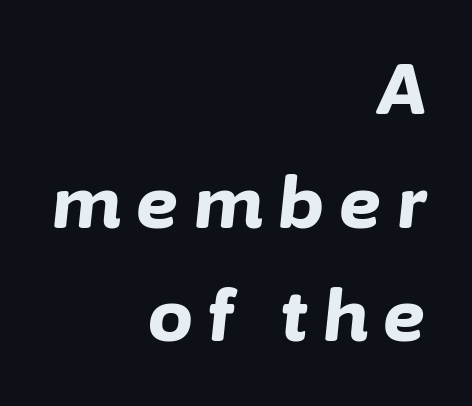
{"italic": "yes", "lean": "right", "slant_degrees": 6, "bold": "yes", "weight": "bold", "width": "normal", "stroke_contrast": "low", "x_height": "medium", "monospaced": "no", "underline": "no", "align": "right", "line_spacing": "normal", "line_spacing_ratio": 1.6, "letter_spacing": "wide", "letter_spacing_em": 0.22, "glyph_px": 71}
